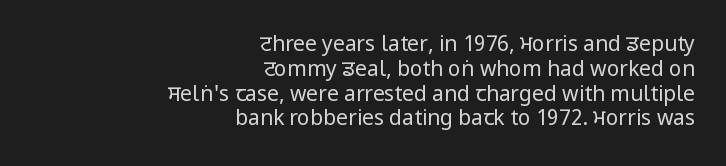
Q: Is the text bold? A: No.
Q: Is the text italic (slanted)? A: No, it is upright.
Q: Is the text underlined? A: No.
Q: How is the paragraph aligned? A: Right-aligned.
Q: Is the spacing between letters normal or unusually wide? A: Normal.
